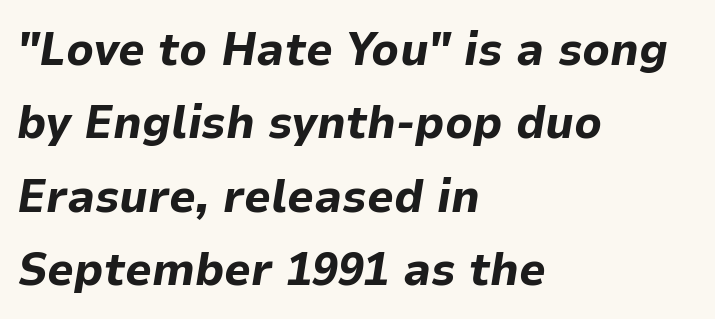
The image shows 47 px bold type, italic (leaning right); set left-aligned, normal line spacing (1.56x), normal letter spacing, not underlined; low stroke contrast and a medium x-height.
